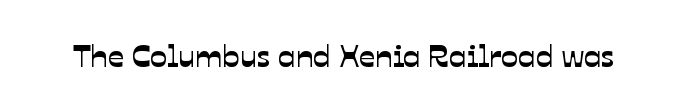
These lines are rendered in a variable-pitch font. This rendering leaves character spacing at its baseline value. The designer went with a sans here, leaving each stem footless. Just letters on the line, the space beneath them empty.
